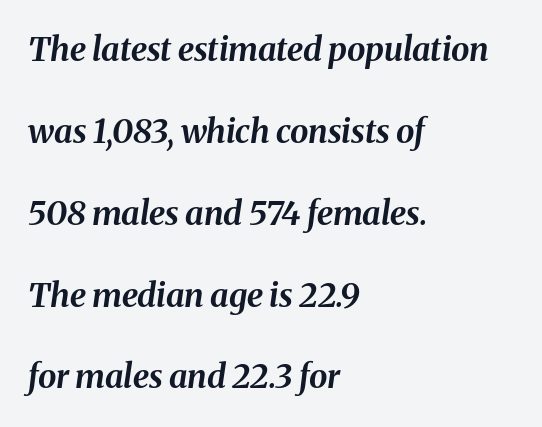
{"italic": "yes", "lean": "right", "slant_degrees": 8, "bold": "yes", "weight": "bold", "width": "normal", "stroke_contrast": "medium", "x_height": "medium", "monospaced": "no", "underline": "no", "align": "left", "line_spacing": "loose", "line_spacing_ratio": 2.48, "letter_spacing": "normal", "letter_spacing_em": 0.0, "glyph_px": 33}
